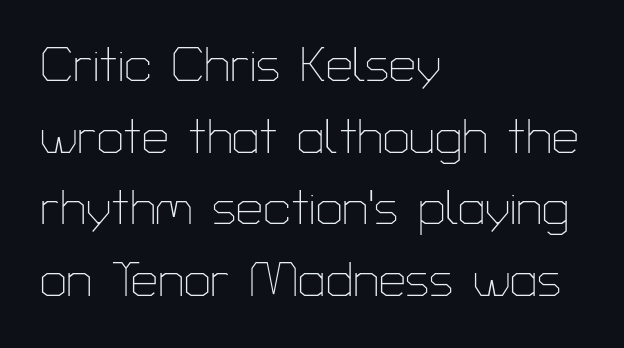
Q: Is the text bold? A: No.
Q: Is the text italic (slanted)? A: No, it is upright.
Q: Is the typeface a serif or a sans-serif typeface? A: Sans-serif.
Q: Is the text underlined? A: No.
Q: How is the paragraph aligned? A: Left-aligned.
Q: Is the spacing between letters normal or unusually wide? A: Normal.
Q: Is the spacing between lines tight, normal or loose? A: Normal.
Q: Width (condensed, normal, or wide)? A: Normal.
Q: Stroke contrast? A: Low.
Q: x-height? A: Medium.
Q: Monospaced? A: No.
